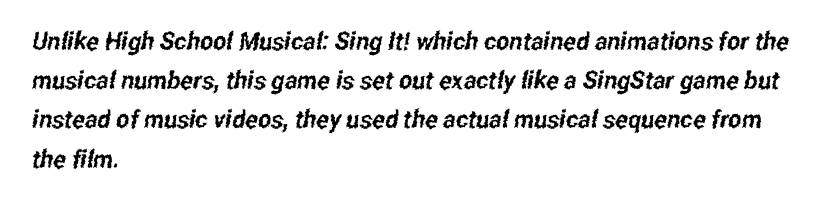
Q: Is the text underlined? A: No.
Q: How is the paragraph aligned? A: Left-aligned.
Q: Is the spacing between letters normal or unusually wide? A: Normal.
Q: Is the spacing between lines tight, normal or loose? A: Normal.
